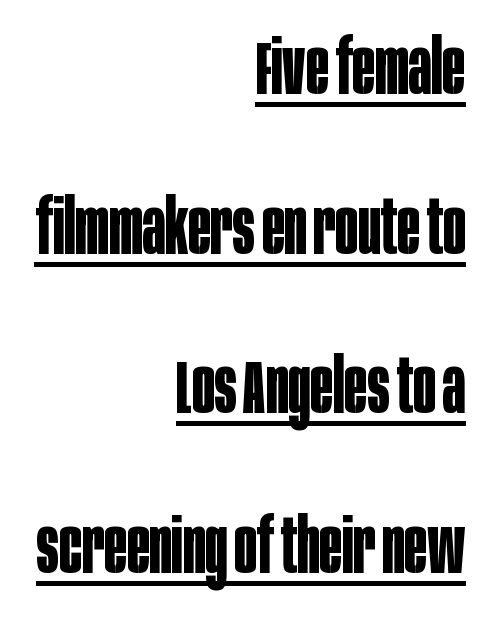
Q: Is the text bold? A: Yes.
Q: Is the text italic (slanted)? A: No, it is upright.
Q: Is the typeface a serif or a sans-serif typeface? A: Sans-serif.
Q: Is the text underlined? A: Yes.
Q: How is the paragraph aligned? A: Right-aligned.
Q: Is the spacing between letters normal or unusually wide? A: Normal.
Q: Is the spacing between lines tight, normal or loose? A: Loose.
Q: Width (condensed, normal, or wide)? A: Condensed.
Q: Stroke contrast? A: Low.
Q: x-height? A: Large.
Q: Monospaced? A: No.
